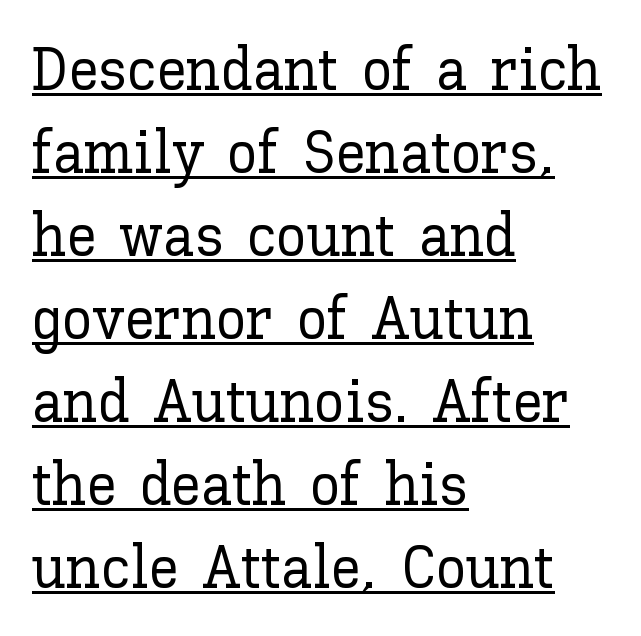
Q: Is the text italic (slanted)? A: No, it is upright.
Q: Is the text underlined? A: Yes.
Q: How is the paragraph aligned? A: Left-aligned.
Q: Is the spacing between letters normal or unusually wide? A: Normal.
Q: Is the spacing between lines tight, normal or loose? A: Normal.
Q: Width (condensed, normal, or wide)? A: Normal.
Q: Stroke contrast? A: Low.
Q: x-height? A: Medium.
Q: Monospaced? A: No.
